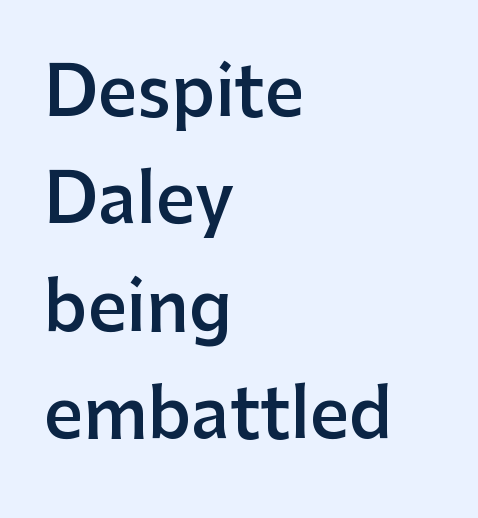
This sample uses an upright cut, with every glyph sitting square on the baseline. The font family rendered here belongs to the sans-serif group. The line-height multiplier appears to be the usual default. Varying glyph widths throughout — classic text-font behaviour. Inter-character spacing is left at the font's built-in metrics.
